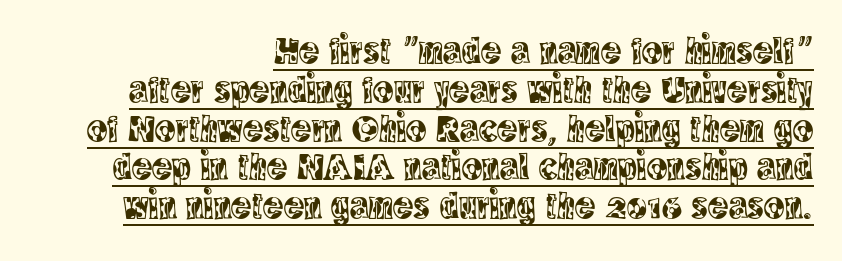
Is this a fixed-width face? No — the glyphs have proportional, varying widths. This rendering features underlined lettering. One glance says dense: line gaps are narrower than usual. Vertical strokes here are truly vertical.
